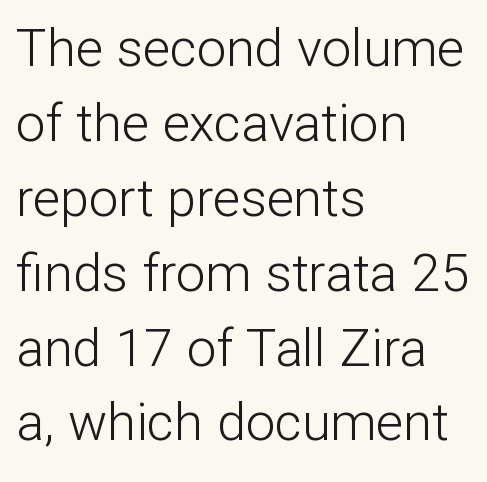
Q: Is the text bold? A: No.
Q: Is the text italic (slanted)? A: No, it is upright.
Q: Is the typeface a serif or a sans-serif typeface? A: Sans-serif.
Q: Is the text underlined? A: No.
Q: How is the paragraph aligned? A: Left-aligned.
Q: Is the spacing between letters normal or unusually wide? A: Normal.
Q: Is the spacing between lines tight, normal or loose? A: Normal.
Q: Width (condensed, normal, or wide)? A: Normal.
Q: Stroke contrast? A: Low.
Q: x-height? A: Medium.
Q: Monospaced? A: No.
